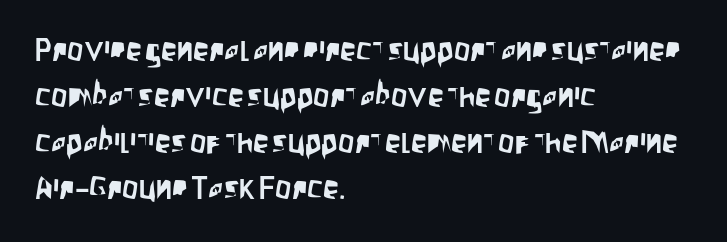
{"serif": "no", "italic": "no", "width": "condensed", "stroke_contrast": "low", "x_height": "large", "monospaced": "no", "underline": "no", "align": "left", "line_spacing": "normal", "line_spacing_ratio": 1.44, "letter_spacing": "normal", "letter_spacing_em": 0.0, "glyph_px": 32}
